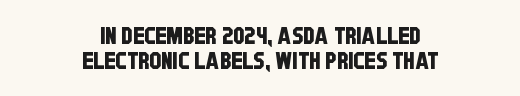
Each row of text sits above clean, open space. A typesetter would call this leading minimal, almost set solid. The line texture is even and compact thanks to regular tracking. Line starts and ends both wander, symmetrically.
